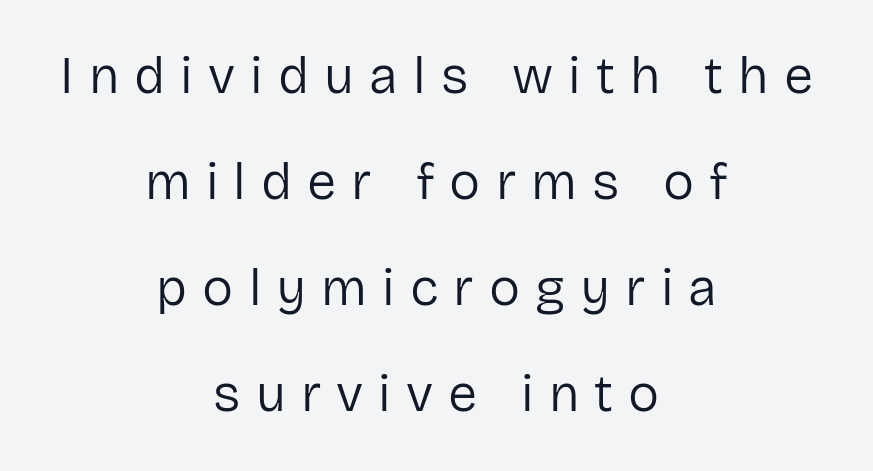
Q: Is the text bold? A: No.
Q: Is the text italic (slanted)? A: No, it is upright.
Q: Is the typeface a serif or a sans-serif typeface? A: Sans-serif.
Q: Is the text underlined? A: No.
Q: How is the paragraph aligned? A: Centered.
Q: Is the spacing between letters normal or unusually wide? A: Unusually wide.
Q: Is the spacing between lines tight, normal or loose? A: Loose.
Q: Width (condensed, normal, or wide)? A: Normal.
Q: Stroke contrast? A: Low.
Q: x-height? A: Medium.
Q: Monospaced? A: No.
